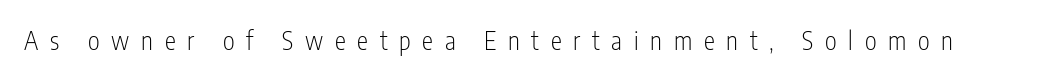
The gaps between neighbouring characters are conspicuously large. These lines were composed using upright roman letters. Weight: not bold — regular or lighter. The passage shown is not underscored anywhere.
